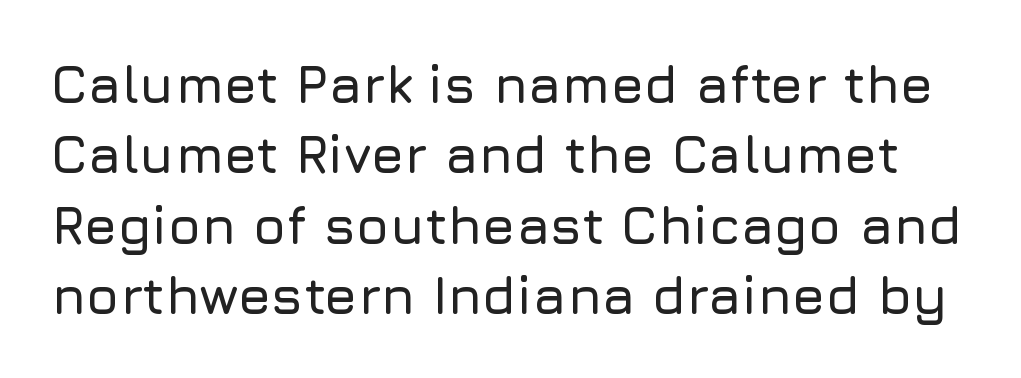
{"serif": "no", "italic": "no", "width": "normal", "stroke_contrast": "low", "x_height": "medium", "monospaced": "no", "underline": "no", "line_spacing": "normal", "line_spacing_ratio": 1.33, "letter_spacing": "normal", "letter_spacing_em": 0.0, "glyph_px": 53}
